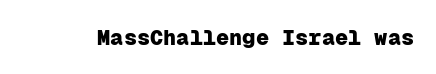
{"italic": "no", "bold": "yes", "underline": "no", "letter_spacing": "normal", "letter_spacing_em": 0.0, "glyph_px": 22}
